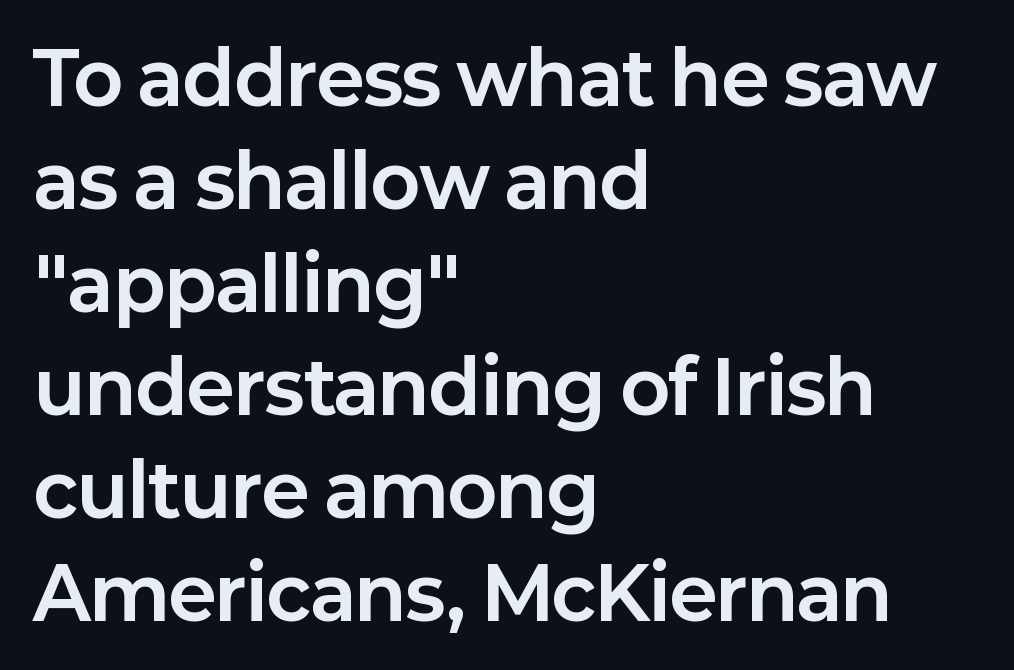
The image shows 73 px bold sans-serif type, upright; set left-aligned, normal line spacing (1.41x), normal letter spacing, not underlined; low stroke contrast and a medium x-height.
